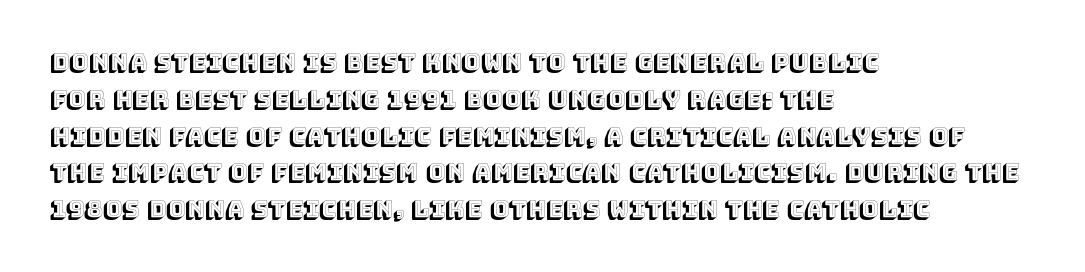
The image shows 23 px text type, upright; set left-aligned, normal line spacing (1.6x), normal letter spacing, not underlined.
